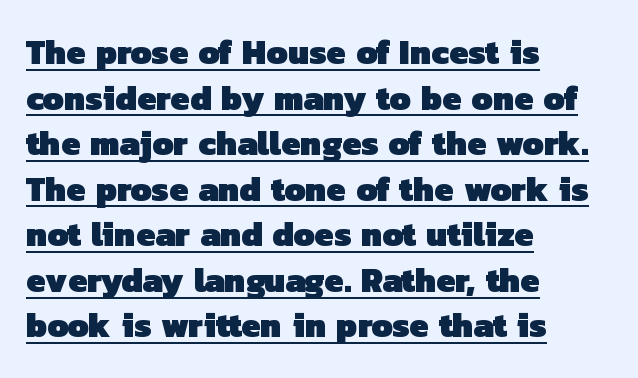
Q: Is the text bold? A: Yes.
Q: Is the typeface a serif or a sans-serif typeface? A: Sans-serif.
Q: Is the text underlined? A: Yes.
Q: How is the paragraph aligned? A: Left-aligned.
Q: Is the spacing between letters normal or unusually wide? A: Normal.
Q: Is the spacing between lines tight, normal or loose? A: Normal.
Q: Width (condensed, normal, or wide)? A: Normal.
Q: Stroke contrast? A: Low.
Q: x-height? A: Medium.
Q: Monospaced? A: No.
